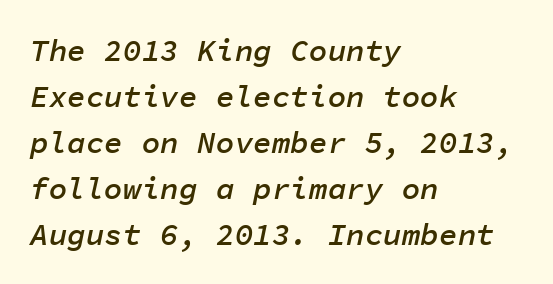
The image shows 31 px semibold type, italic (leaning right), monospaced; set left-aligned, normal line spacing (1.48x), normal letter spacing, not underlined; low stroke contrast and a medium x-height.
